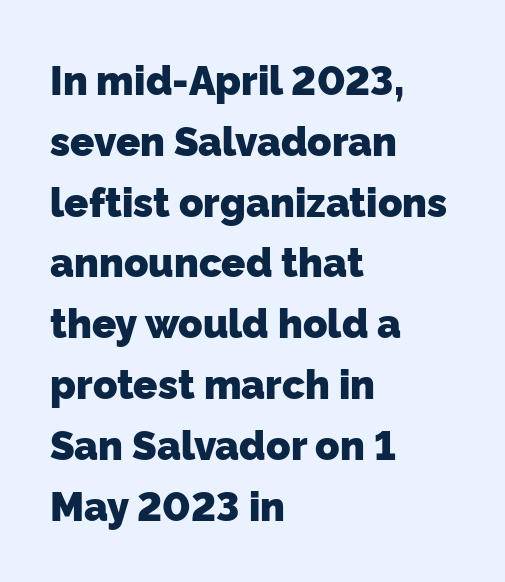
{"serif": "no", "bold": "yes", "weight": "heavy", "width": "normal", "stroke_contrast": "low", "x_height": "medium", "monospaced": "no", "underline": "no", "align": "left", "line_spacing": "normal", "line_spacing_ratio": 1.52, "letter_spacing": "normal", "letter_spacing_em": 0.0, "glyph_px": 40}
